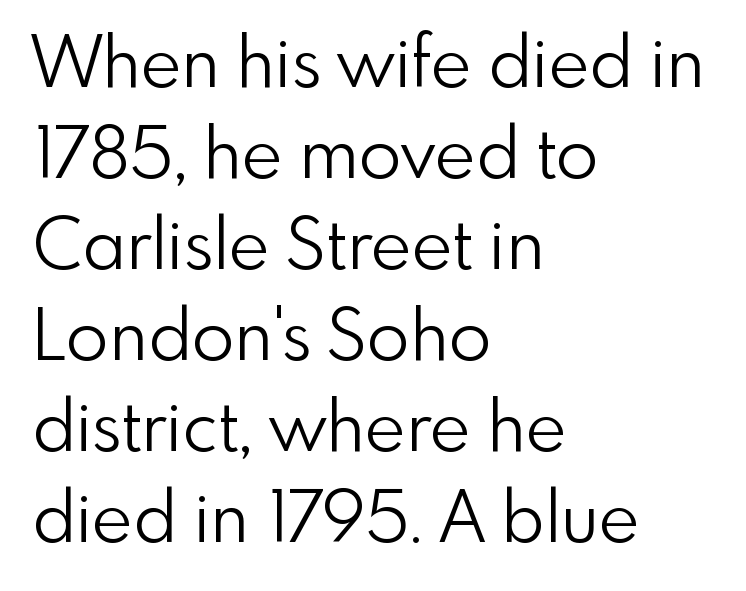
{"serif": "no", "italic": "no", "bold": "no", "weight": "light", "width": "normal", "stroke_contrast": "low", "x_height": "small", "monospaced": "no", "underline": "no", "align": "left", "line_spacing": "normal", "line_spacing_ratio": 1.3, "letter_spacing": "normal", "letter_spacing_em": 0.0, "glyph_px": 70}
